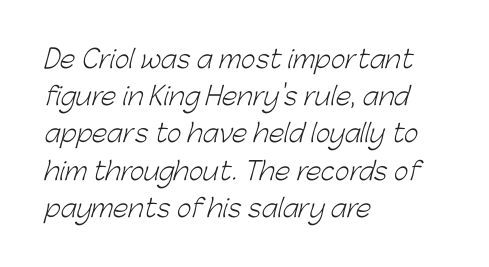
{"bold": "no", "underline": "no", "align": "left", "line_spacing": "normal", "line_spacing_ratio": 1.49, "letter_spacing": "normal", "letter_spacing_em": 0.0, "glyph_px": 25}
